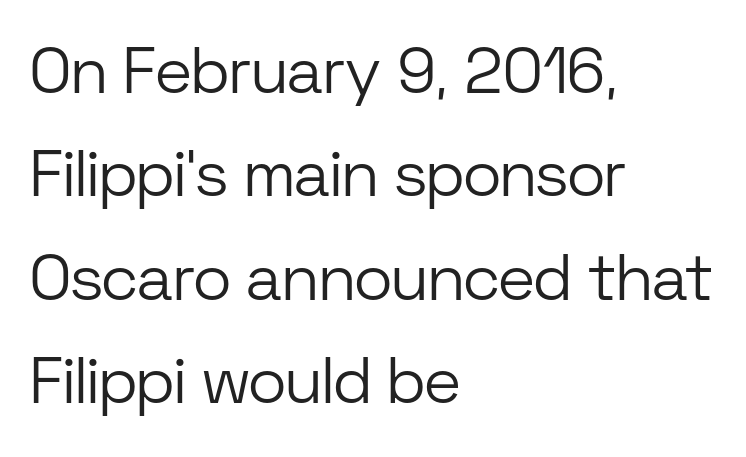
{"serif": "no", "italic": "no", "bold": "no", "weight": "light", "width": "normal", "stroke_contrast": "low", "x_height": "medium", "monospaced": "no", "underline": "no", "align": "left", "line_spacing": "normal", "line_spacing_ratio": 1.59, "letter_spacing": "normal", "letter_spacing_em": 0.0, "glyph_px": 65}
